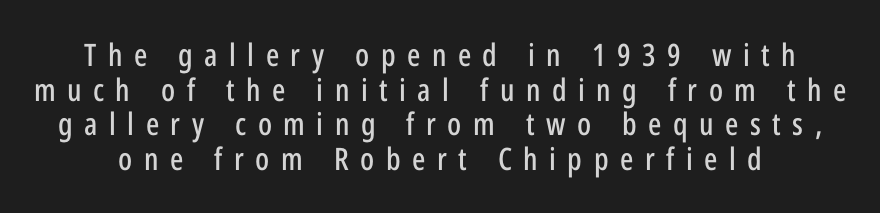
Q: Is the text italic (slanted)? A: No, it is upright.
Q: Is the typeface a serif or a sans-serif typeface? A: Sans-serif.
Q: Is the text underlined? A: No.
Q: Is the spacing between letters normal or unusually wide? A: Unusually wide.
Q: Is the spacing between lines tight, normal or loose? A: Tight.
Q: Width (condensed, normal, or wide)? A: Condensed.
Q: Stroke contrast? A: Low.
Q: x-height? A: Medium.
Q: Monospaced? A: No.
